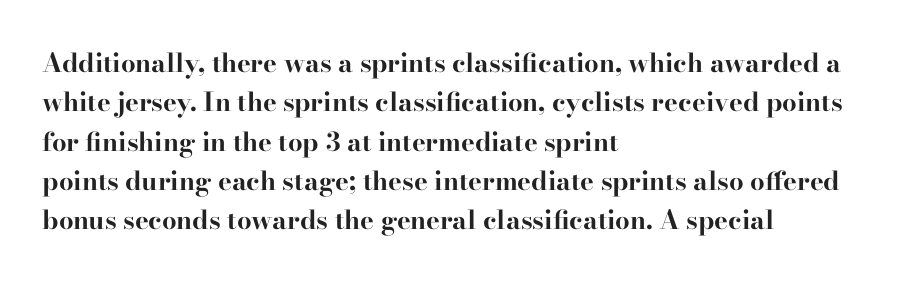
Typeset ragged right — the left edge is the straight one. The passage shown is not underscored anywhere. The lettering stays uniformly vertical, giving the passage a roman look. Short note: letters normally spaced.
